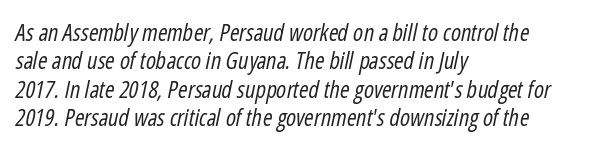
{"italic": "yes", "lean": "right", "slant_degrees": 12, "bold": "no", "underline": "no", "align": "left", "line_spacing_ratio": 1.23, "letter_spacing": "normal", "letter_spacing_em": 0.0, "glyph_px": 23}
